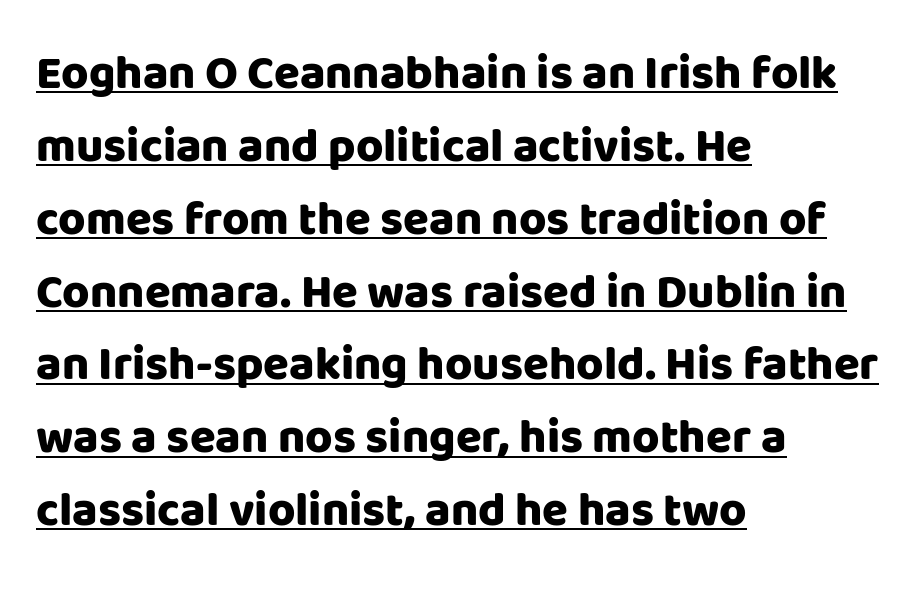
{"serif": "no", "italic": "no", "bold": "yes", "weight": "heavy", "width": "normal", "stroke_contrast": "low", "x_height": "large", "monospaced": "no", "underline": "yes", "align": "left", "line_spacing": "normal", "line_spacing_ratio": 1.55, "letter_spacing": "normal", "letter_spacing_em": 0.0, "glyph_px": 47}
